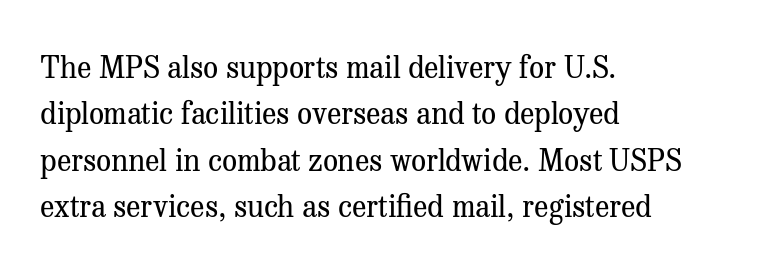
Q: Is the text bold? A: No.
Q: Is the text italic (slanted)? A: No, it is upright.
Q: Is the typeface a serif or a sans-serif typeface? A: Serif.
Q: Is the text underlined? A: No.
Q: How is the paragraph aligned? A: Left-aligned.
Q: Is the spacing between letters normal or unusually wide? A: Normal.
Q: Is the spacing between lines tight, normal or loose? A: Normal.
Q: Width (condensed, normal, or wide)? A: Normal.
Q: Stroke contrast? A: Medium.
Q: x-height? A: Medium.
Q: Monospaced? A: No.
